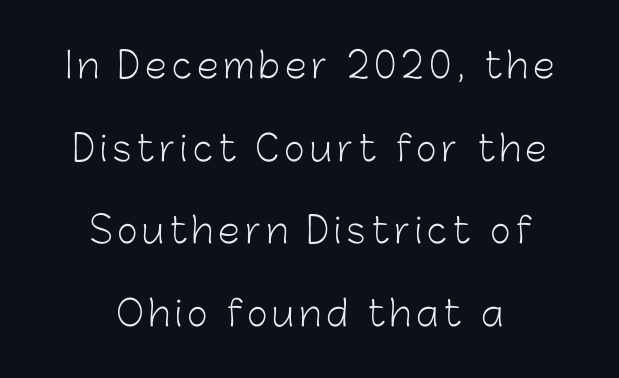
The image shows 35 px light sans-serif type, upright; set centered, loose line spacing (2.36x), not underlined; low stroke contrast and a medium x-height.
